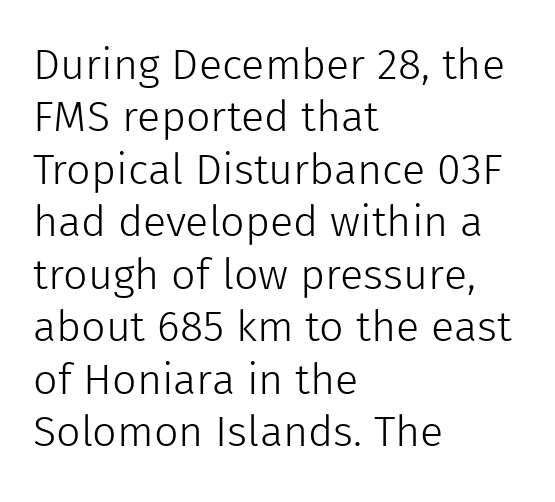
{"serif": "no", "italic": "no", "bold": "no", "weight": "light", "width": "normal", "x_height": "medium", "monospaced": "no", "underline": "no", "align": "left", "line_spacing_ratio": 1.22, "letter_spacing": "normal", "letter_spacing_em": 0.0, "glyph_px": 43}
